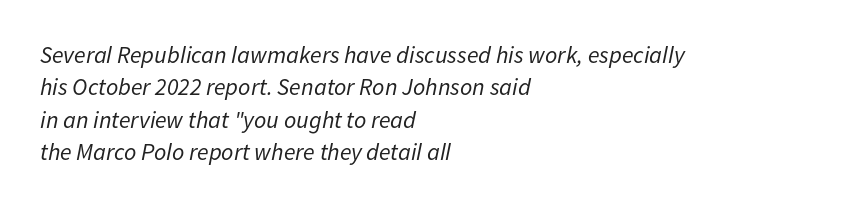
{"italic": "yes", "lean": "right", "slant_degrees": 11, "bold": "no", "underline": "no", "align": "left", "line_spacing": "normal", "line_spacing_ratio": 1.35, "letter_spacing": "normal", "letter_spacing_em": 0.0, "glyph_px": 24}
